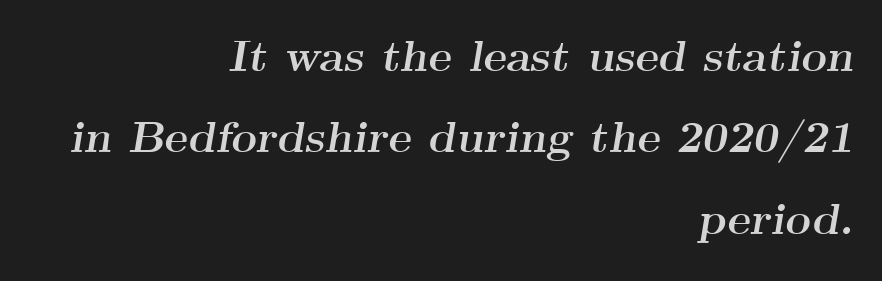
Regarding serifs, this sample has them. Visually the block forms a straight wall on the right and a jagged coastline on the left. Is this a fixed-width face? No — the glyphs have proportional, varying widths. These lines were composed using italics. Nobody touched the tracking dial on this one. Honestly, there is no underline to notice here at all.
